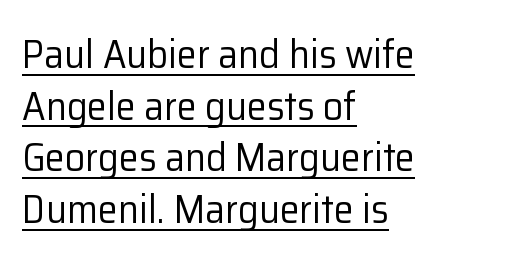
{"serif": "no", "italic": "no", "bold": "no", "weight": "regular", "width": "normal", "stroke_contrast": "low", "x_height": "medium", "monospaced": "no", "underline": "yes", "align": "left", "line_spacing": "normal", "line_spacing_ratio": 1.29, "letter_spacing": "normal", "letter_spacing_em": 0.0, "glyph_px": 40}
